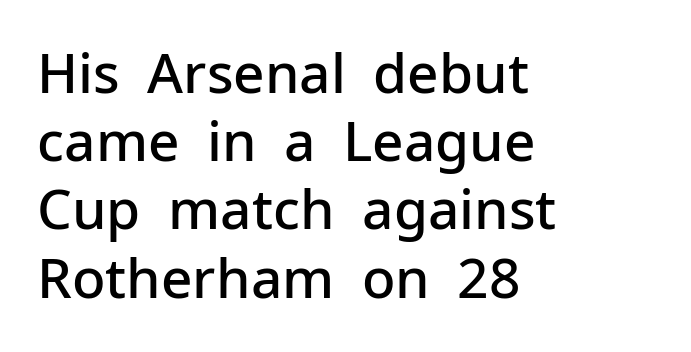
The image shows 55 px semibold sans-serif type, upright; set left-aligned, line spacing 1.24x, normal letter spacing, not underlined; low stroke contrast and a medium x-height.
